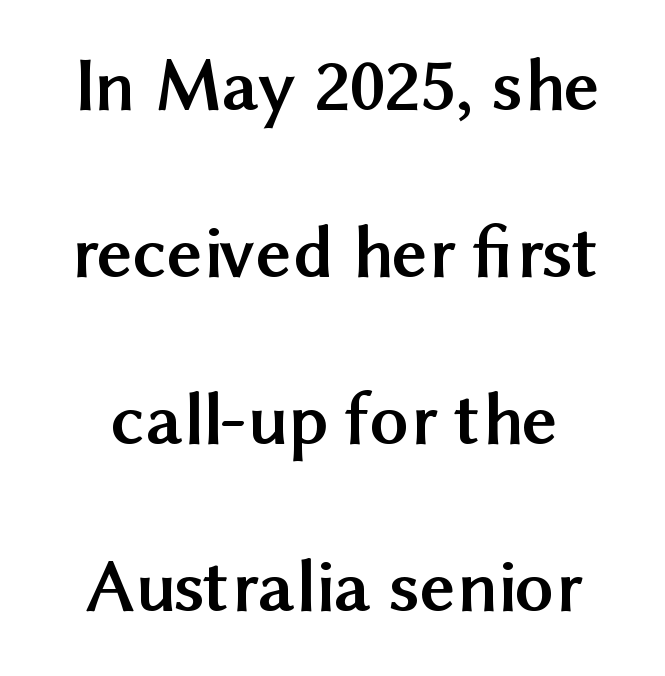
{"serif": "no", "italic": "no", "bold": "yes", "weight": "semibold", "width": "normal", "stroke_contrast": "medium", "x_height": "medium", "monospaced": "no", "underline": "no", "align": "center", "line_spacing": "loose", "line_spacing_ratio": 2.17, "letter_spacing": "normal", "letter_spacing_em": 0.0, "glyph_px": 77}
